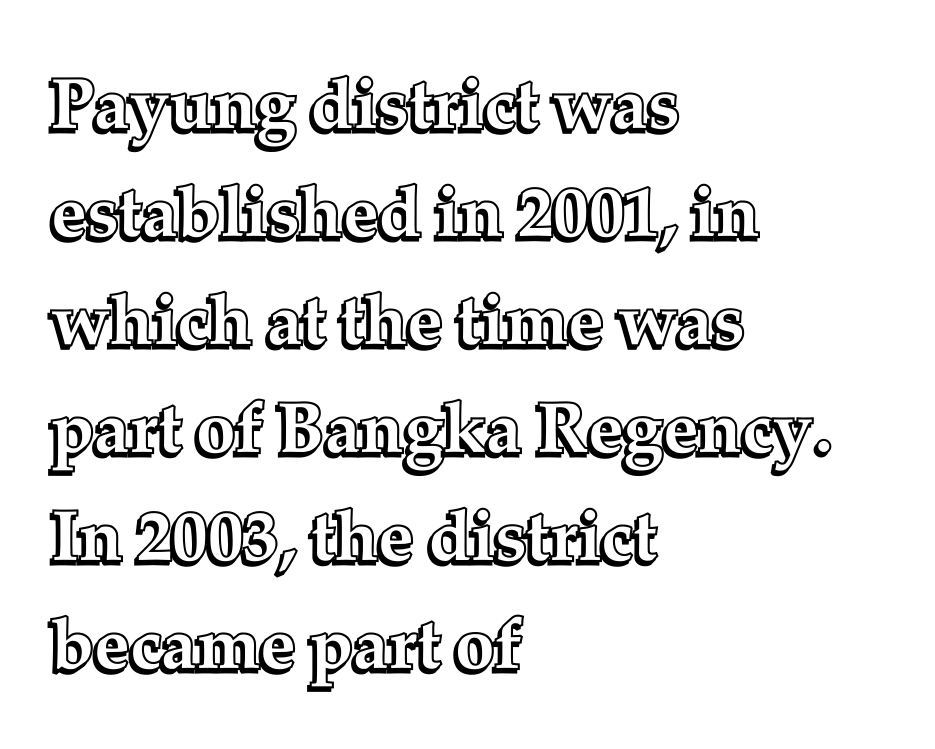
Q: Is the text italic (slanted)? A: No, it is upright.
Q: Is the text underlined? A: No.
Q: How is the paragraph aligned? A: Left-aligned.
Q: Is the spacing between letters normal or unusually wide? A: Normal.
Q: Is the spacing between lines tight, normal or loose? A: Normal.
Q: Width (condensed, normal, or wide)? A: Normal.
Q: x-height? A: Medium.
Q: Monospaced? A: No.
